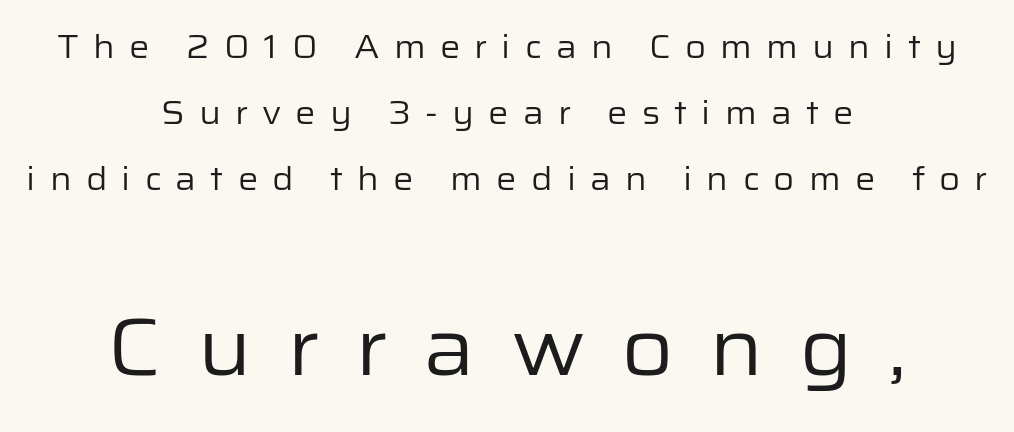
The image shows 80 px regular-weight sans-serif type, upright; set centered, loose line spacing (2.07x), unusually wide letter spacing (+0.44 em), not underlined; the second (bottom) block is 2.5x larger; low stroke contrast and a medium x-height.
